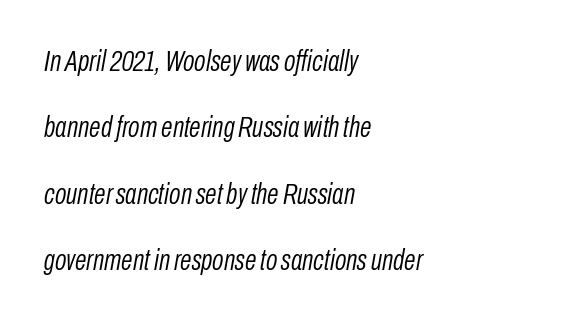
The image shows 30 px light, condensed type, italic (leaning right); set left-aligned, loose line spacing (2.21x), normal letter spacing, not underlined; low stroke contrast and a medium x-height.
